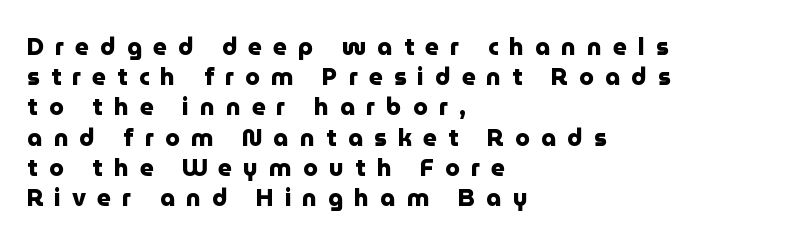
{"italic": "no", "bold": "yes", "underline": "no", "align": "left", "line_spacing": "normal", "line_spacing_ratio": 1.26, "letter_spacing": "wide", "letter_spacing_em": 0.46, "glyph_px": 24}
